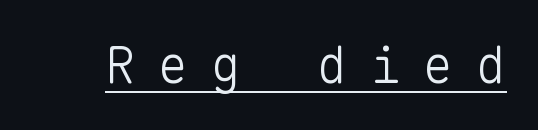
{"serif": "no", "italic": "no", "bold": "no", "weight": "light", "width": "normal", "stroke_contrast": "low", "x_height": "medium", "monospaced": "yes", "underline": "yes", "letter_spacing": "wide", "letter_spacing_em": 0.46, "glyph_px": 50}
